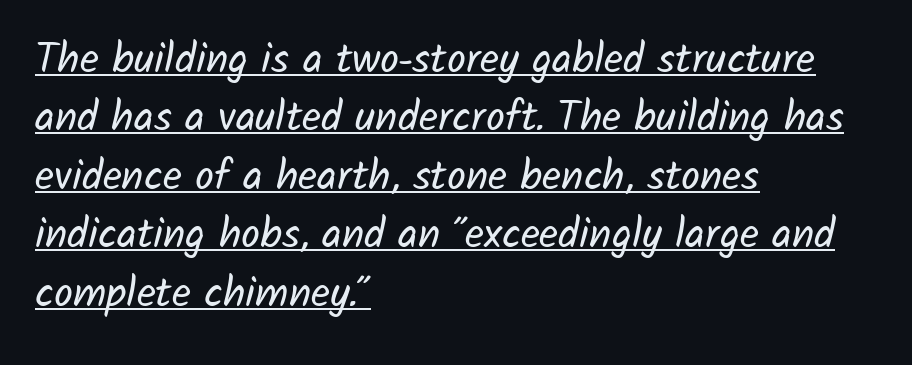
{"serif": "no", "bold": "no", "weight": "regular", "width": "normal", "stroke_contrast": "low", "x_height": "medium", "monospaced": "no", "underline": "yes", "align": "left", "line_spacing": "normal", "line_spacing_ratio": 1.39, "letter_spacing": "normal", "letter_spacing_em": 0.0, "glyph_px": 42}
